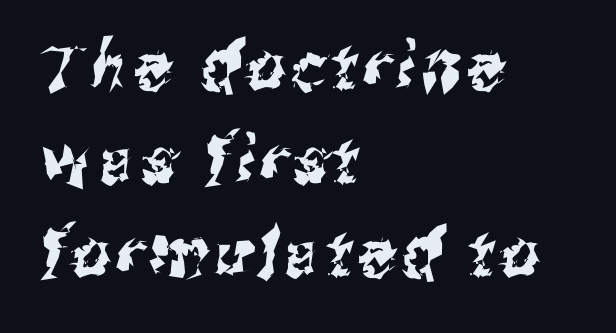
The image shows 66 px condensed sans-serif type; set left-aligned, normal line spacing (1.42x), not underlined; medium stroke contrast and a medium x-height.
